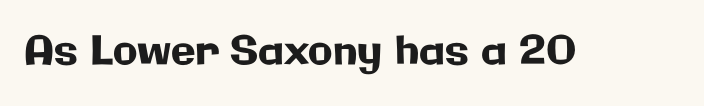
{"serif": "no", "italic": "no", "width": "normal", "stroke_contrast": "low", "x_height": "medium", "monospaced": "no", "underline": "no", "letter_spacing": "normal", "letter_spacing_em": 0.0, "glyph_px": 40}
